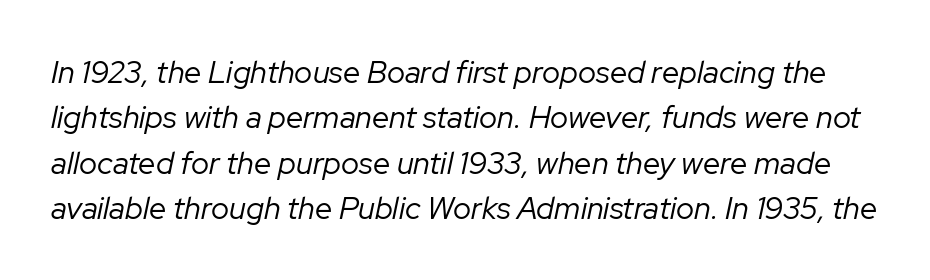
{"italic": "yes", "lean": "right", "slant_degrees": 12, "bold": "no", "weight": "regular", "width": "normal", "stroke_contrast": "low", "x_height": "medium", "monospaced": "no", "underline": "no", "line_spacing": "normal", "line_spacing_ratio": 1.46, "letter_spacing": "normal", "letter_spacing_em": 0.0, "glyph_px": 31}
